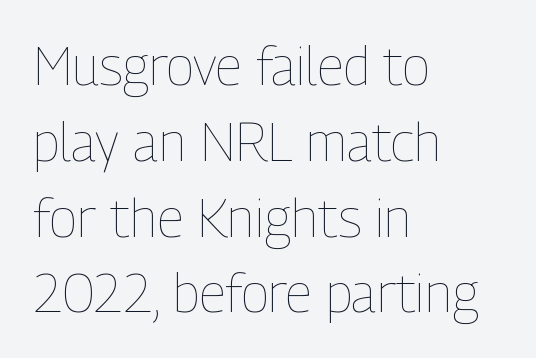
{"italic": "no", "bold": "no", "weight": "thin", "width": "condensed", "stroke_contrast": "low", "x_height": "medium", "monospaced": "no", "underline": "no", "align": "left", "line_spacing": "normal", "line_spacing_ratio": 1.43, "letter_spacing": "normal", "letter_spacing_em": 0.0, "glyph_px": 53}
